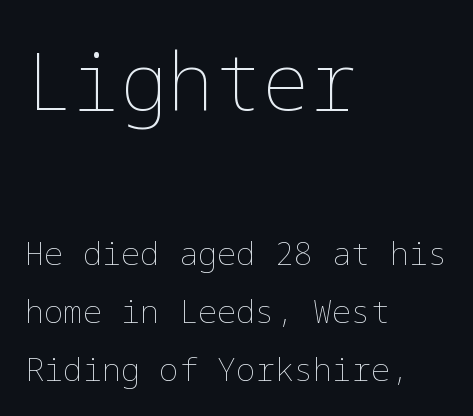
Q: Is the text bold? A: No.
Q: Is the text italic (slanted)? A: No, it is upright.
Q: Is the text underlined? A: No.
Q: How is the paragraph aligned? A: Left-aligned.
Q: Is the spacing between letters normal or unusually wide? A: Normal.
Q: Which block of text is set in a larger size, the first (top) or the second (bottom)? A: The first (top) one.
Q: Width (condensed, normal, or wide)? A: Normal.
Q: Stroke contrast? A: Low.
Q: x-height? A: Medium.
